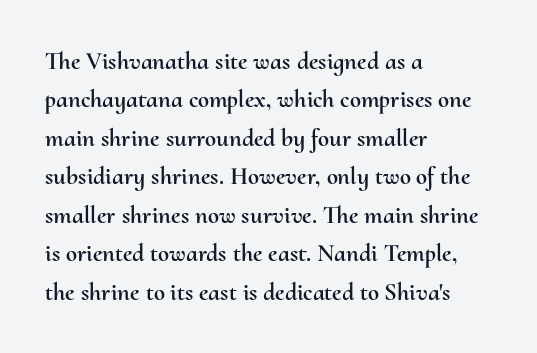
{"italic": "no", "underline": "no", "align": "left", "line_spacing": "normal", "line_spacing_ratio": 1.54, "letter_spacing": "normal", "letter_spacing_em": 0.0, "glyph_px": 25}
